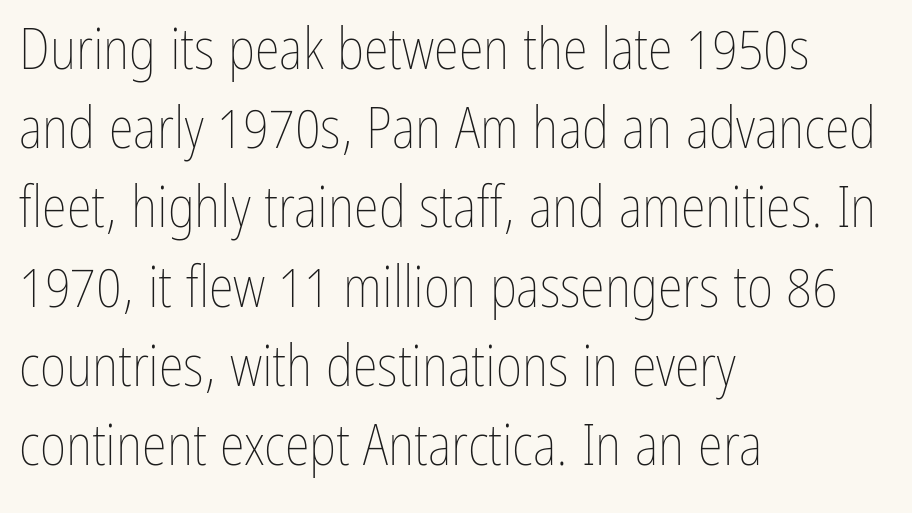
The gap between lines stays unmarked. Stems here are at most as thick as an everyday book face. Words appear dense and cohesive because spacing is normal. The rendering uses a moderate line-height, typical for paragraphs. The passage shown is typed in a proportional face where columns would drift.
